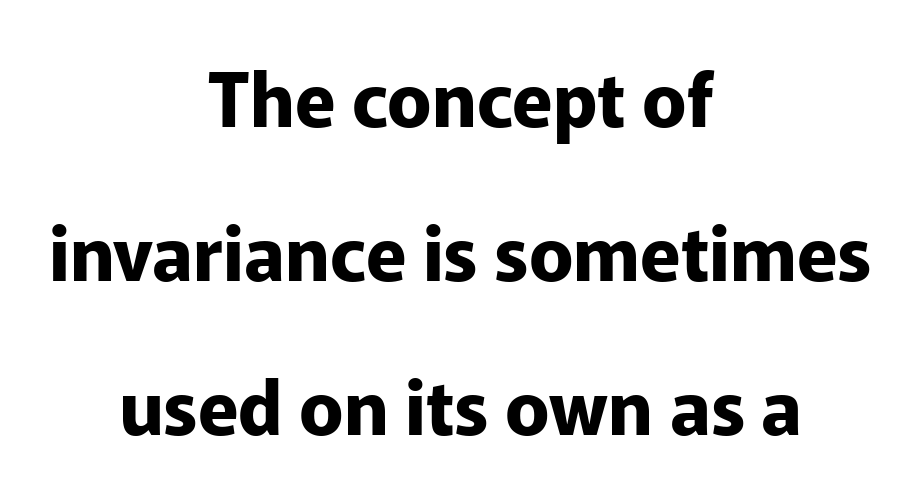
Observe the ordinary spacing: letters are neighbours, not strangers. Glance below the letters and you will spot only blank space. You could not count columns in this text — the font is proportionally spaced. Summary of vertical rhythm: relaxed, with wide interline spacing. Posture: vertical. Caption: bold face, heavy strokes.
